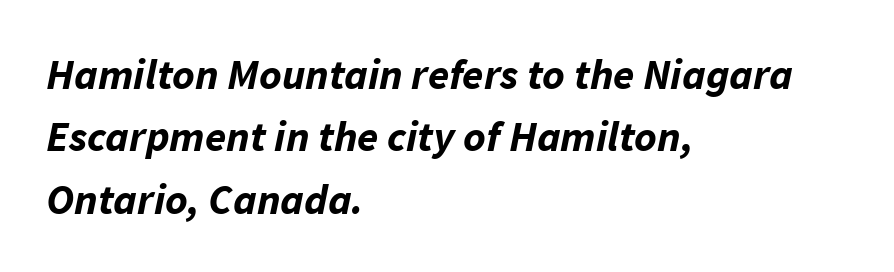
{"italic": "yes", "lean": "right", "slant_degrees": 11, "bold": "yes", "weight": "bold", "width": "normal", "stroke_contrast": "low", "x_height": "medium", "monospaced": "no", "underline": "no", "align": "left", "line_spacing": "normal", "line_spacing_ratio": 1.45, "letter_spacing": "normal", "letter_spacing_em": 0.0, "glyph_px": 43}
